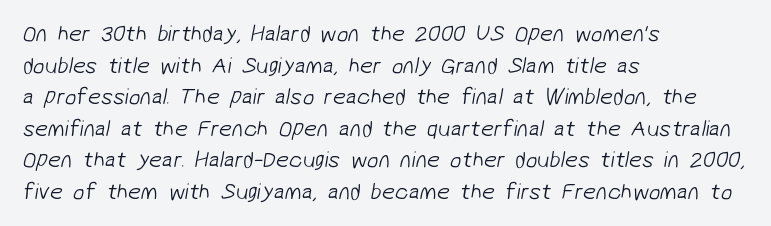
Nothing heavy about these letters — not bold at all. You could call the tracking neutral — neither tight nor loose. Is there much room between lines? A standard amount, neither cramped nor airy. Horizontally, the lines are justified to the leading edge only.
